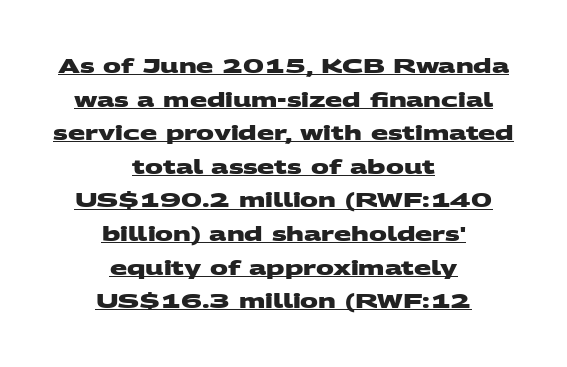
The image shows 20 px bold type; set centered, normal line spacing (1.68x), normal letter spacing, underlined.
